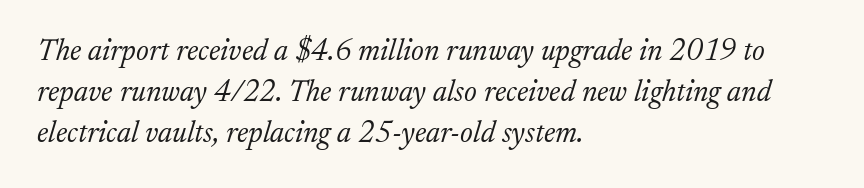
Q: Is the text bold? A: No.
Q: Is the text italic (slanted)? A: Yes, it leans right by about 17 degrees.
Q: Is the typeface a serif or a sans-serif typeface? A: Serif.
Q: Is the text underlined? A: No.
Q: How is the paragraph aligned? A: Left-aligned.
Q: Is the spacing between letters normal or unusually wide? A: Normal.
Q: Is the spacing between lines tight, normal or loose? A: Normal.
Q: Width (condensed, normal, or wide)? A: Normal.
Q: Stroke contrast? A: Low.
Q: x-height? A: Medium.
Q: Monospaced? A: No.
